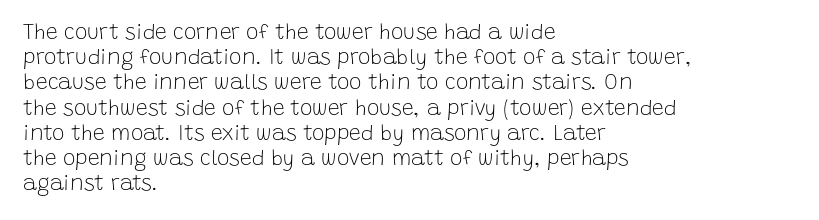
Q: Is the text bold? A: No.
Q: Is the text italic (slanted)? A: No, it is upright.
Q: Is the text underlined? A: No.
Q: How is the paragraph aligned? A: Left-aligned.
Q: Is the spacing between letters normal or unusually wide? A: Normal.
